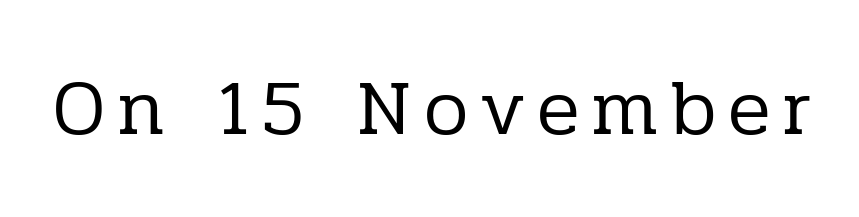
{"serif": "yes", "italic": "no", "bold": "no", "weight": "regular", "width": "normal", "stroke_contrast": "low", "x_height": "medium", "monospaced": "no", "underline": "no", "glyph_px": 79}
